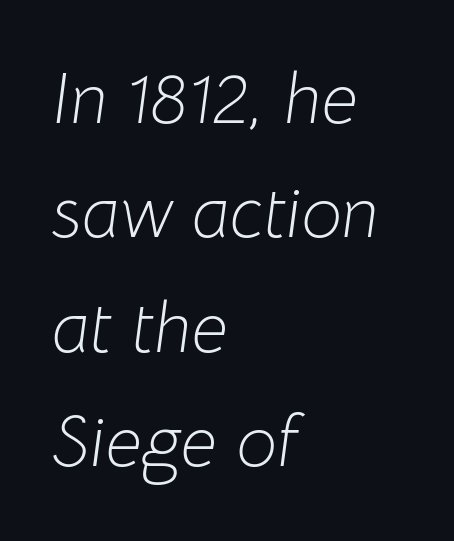
The image shows 72 px light type, italic (leaning right); set left-aligned, normal line spacing (1.59x), normal letter spacing, not underlined; low stroke contrast and a medium x-height.
